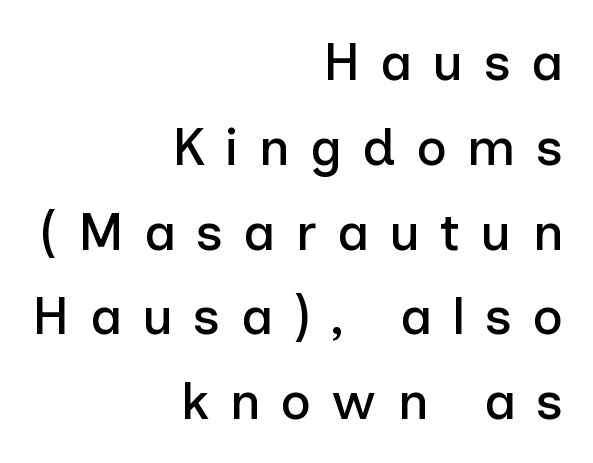
Note the varied advance widths — an 'i' is clearly narrower than an 'm'. Ordinary non-slanted type is in use. The horizontal fit of the characters is loose and conspicuously gappy. Normally led — the rows are evenly, conventionally spaced.
